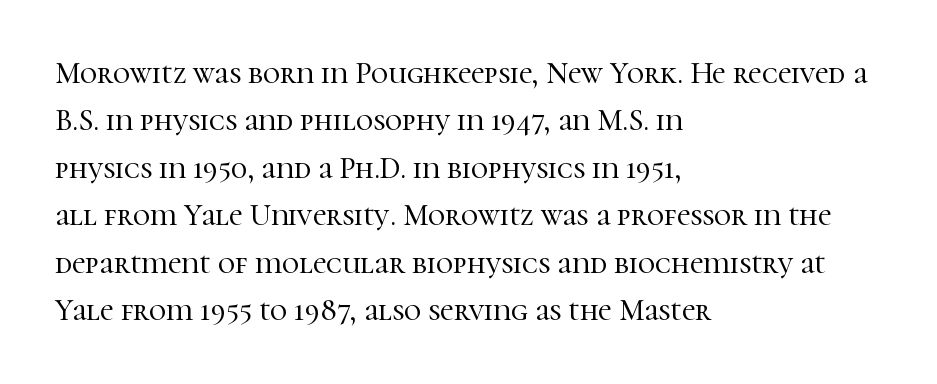
The image shows 30 px serif type, upright; set left-aligned, normal line spacing (1.58x), normal letter spacing, not underlined; high stroke contrast and a medium x-height.
